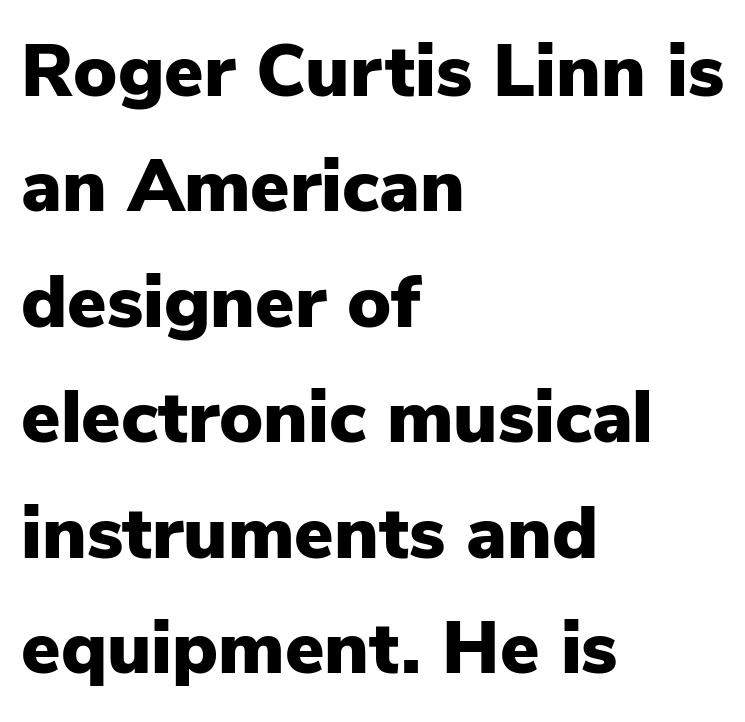
Line spacing here is normal. The space directly below the letters is spotless. Is the letter spacing exaggerated? No — it looks like the ordinary default. The sample has been set heavy, in full bold.
